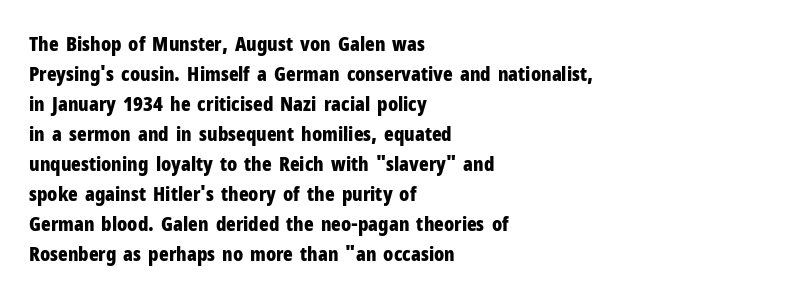
Q: Is the text bold? A: Yes.
Q: Is the text italic (slanted)? A: No, it is upright.
Q: Is the text underlined? A: No.
Q: How is the paragraph aligned? A: Left-aligned.
Q: Is the spacing between letters normal or unusually wide? A: Normal.
Q: Is the spacing between lines tight, normal or loose? A: Normal.
